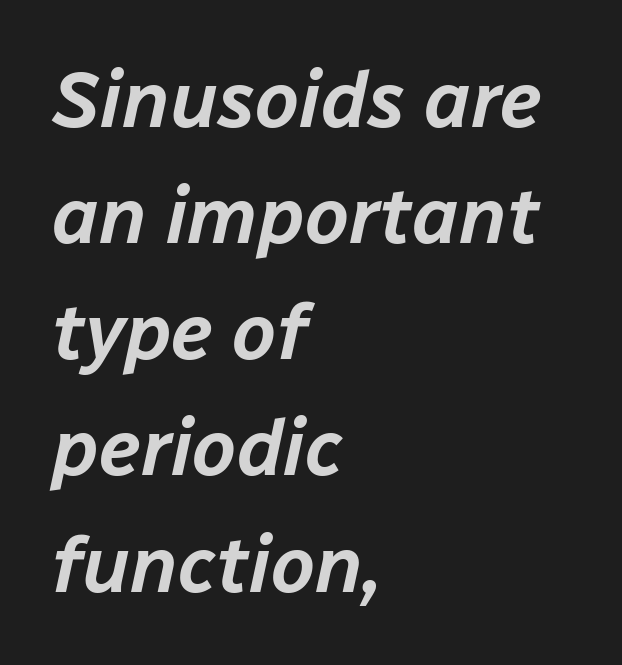
{"italic": "yes", "lean": "right", "slant_degrees": 12, "width": "normal", "stroke_contrast": "low", "x_height": "medium", "monospaced": "no", "underline": "no", "align": "left", "line_spacing": "normal", "line_spacing_ratio": 1.47, "letter_spacing": "normal", "letter_spacing_em": 0.0, "glyph_px": 79}
